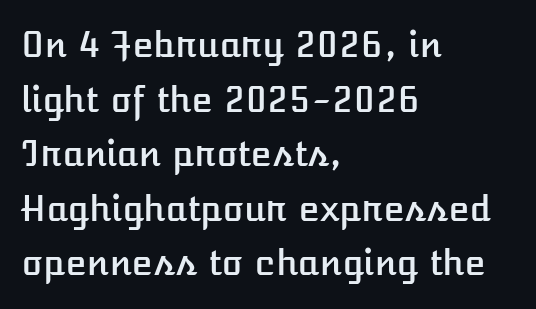
The image shows 35 px text type, upright; set left-aligned, normal line spacing (1.56x), normal letter spacing, not underlined; low stroke contrast and a medium x-height.
